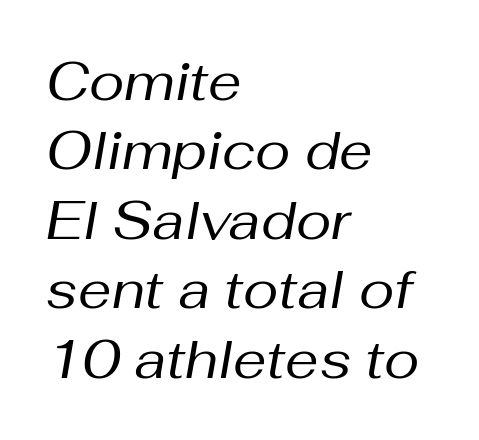
Q: Is the text bold? A: No.
Q: Is the text italic (slanted)? A: Yes, it leans right by about 10 degrees.
Q: Is the text underlined? A: No.
Q: How is the paragraph aligned? A: Left-aligned.
Q: Is the spacing between letters normal or unusually wide? A: Normal.
Q: Is the spacing between lines tight, normal or loose? A: Normal.
Q: Width (condensed, normal, or wide)? A: Normal.
Q: Stroke contrast? A: Medium.
Q: x-height? A: Medium.
Q: Monospaced? A: No.
